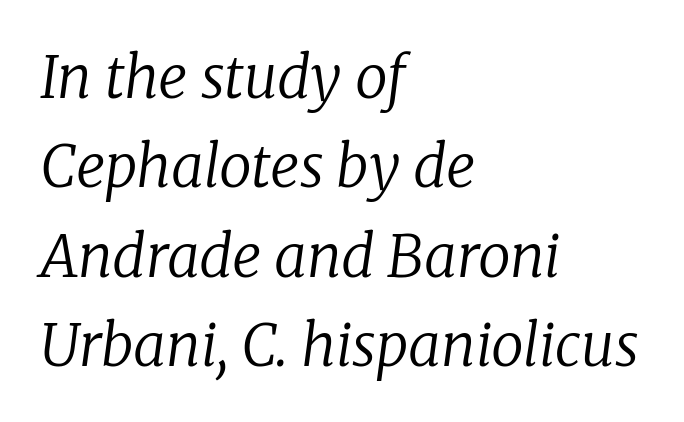
You could call the tracking neutral — neither tight nor loose. These glyphs show unthickened strokes, regular width or finer. Notice how the stems are inclined rather than vertical — that's the hallmark of italics. In terms of leading, this rendering sits right in the middle.
